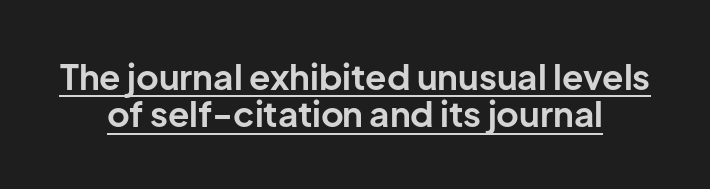
Font category for this specimen: sans-serif. Character widths vary here, with narrow letters taking less room than wide ones. Ordinary non-slanted type is in use. Typesetter's note: full bold, strokes at maximum text heaviness.
